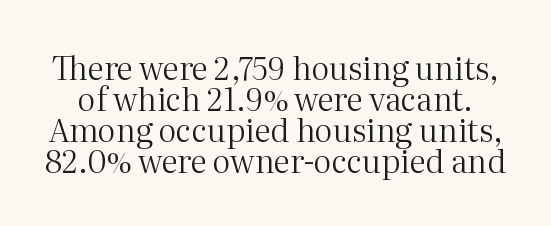
Baseline-to-baseline distance is barely more than the letter height. This sample uses an upright cut, with every glyph sitting square on the baseline. No heavy texture on the line: the type isn't bold. Characters follow at the spacing the type designer built in. This rendering features lettering with no underline.
